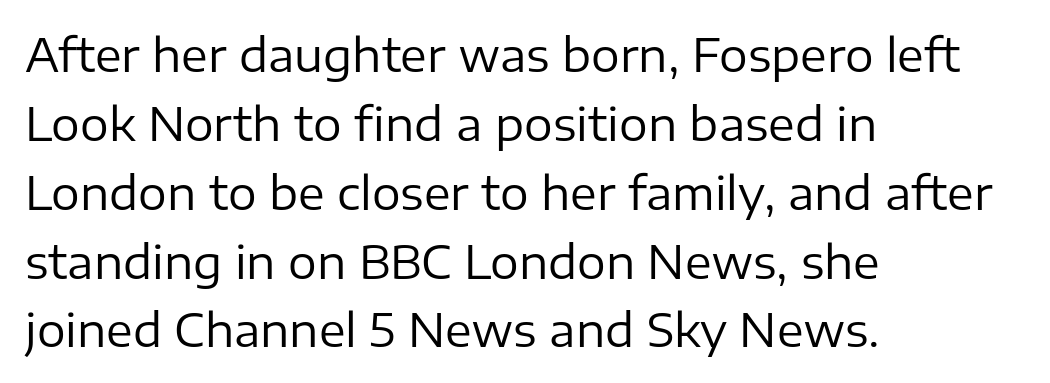
Type without underlining. These lines are rendered in a variable-pitch font. Reading down the column, the eye jumps a familiar distance to each next line. Caption: multi-line text, flush left, ragged right.
